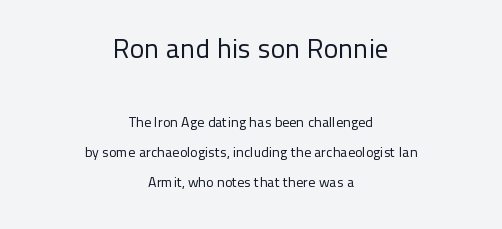
It's the straight-up-and-down kind of type. Regarding leading, the lines here are spaced well apart. No chunkiness to these letters — they're not bold. This rendering uses center alignment, leaving both contours irregular but symmetric. Beneath every word, the page is bare. Nobody touched the tracking dial on this one.
